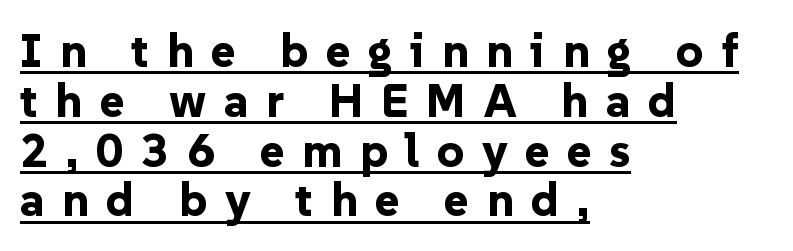
Leading: reduced. Look at the tracking — it's clearly loosened, letters drifting apart. Every character sits straight up, as roman type does. Looks like regular typesetting: each glyph gets only the width it needs. Classification — sans serif.
